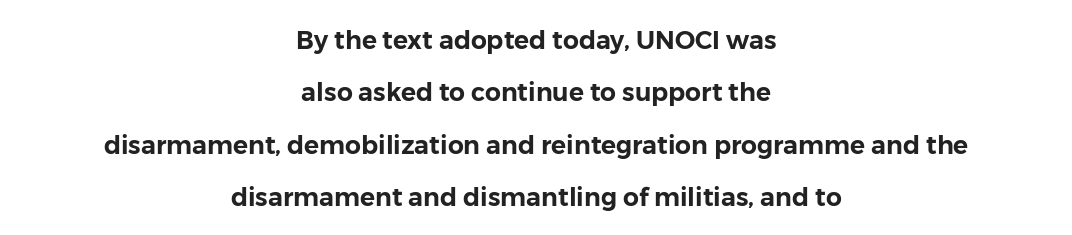
The image shows 25 px text type, upright; set centered, loose line spacing (2.1x), normal letter spacing, not underlined.
